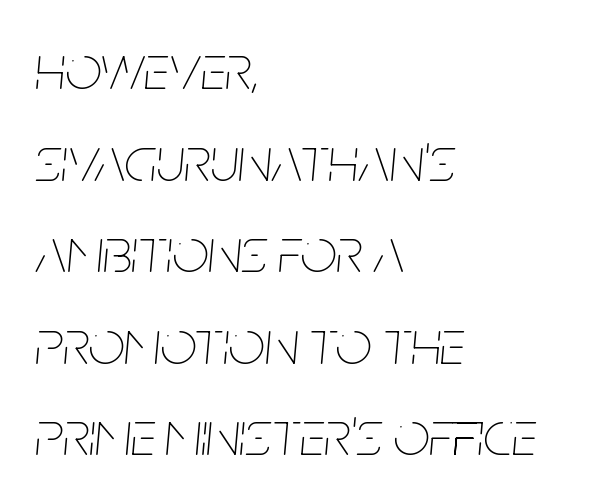
{"italic": "yes", "lean": "right", "slant_degrees": 5, "bold": "no", "weight": "thin", "width": "condensed", "stroke_contrast": "low", "x_height": "large", "monospaced": "no", "underline": "no", "align": "left", "line_spacing": "normal", "line_spacing_ratio": 1.43, "letter_spacing": "normal", "letter_spacing_em": 0.0, "glyph_px": 64}
